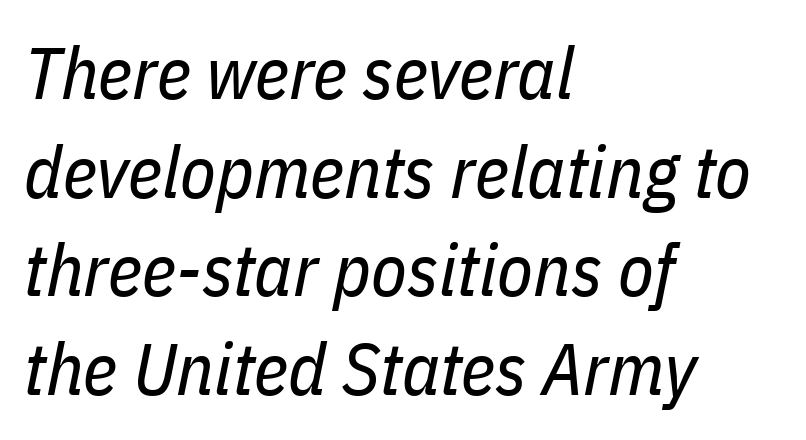
The image shows 73 px regular-weight, condensed type, italic (leaning right); set left-aligned, normal line spacing (1.35x), normal letter spacing, not underlined; low stroke contrast and a medium x-height.
